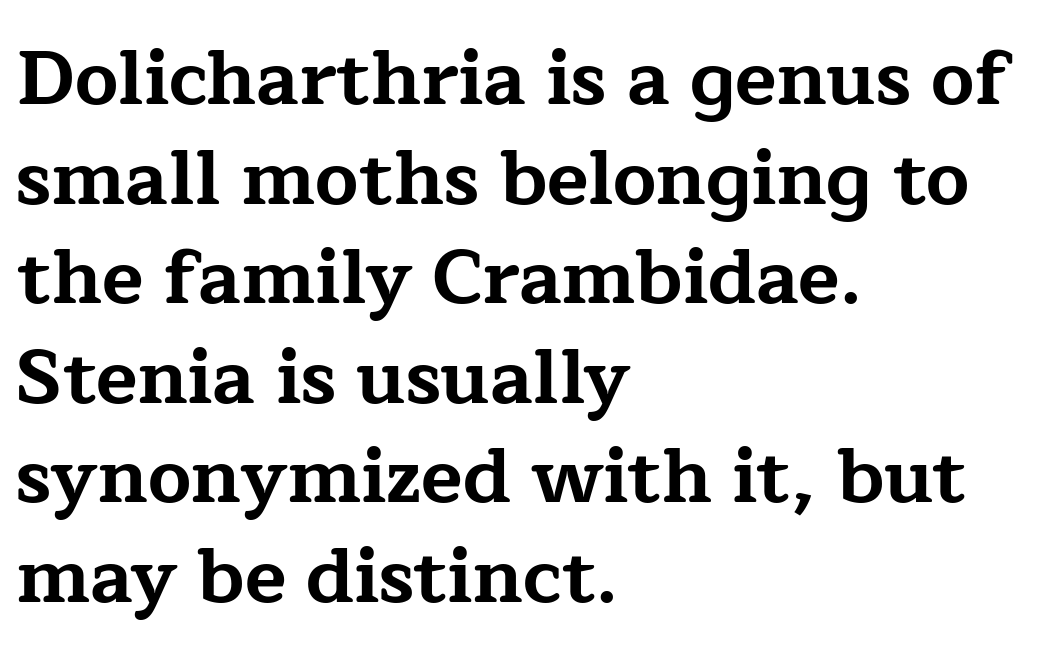
{"serif": "yes", "italic": "no", "bold": "yes", "weight": "bold", "width": "wide", "stroke_contrast": "low", "x_height": "medium", "monospaced": "no", "underline": "no", "align": "left", "line_spacing": "normal", "line_spacing_ratio": 1.31, "letter_spacing": "normal", "letter_spacing_em": 0.0, "glyph_px": 76}
